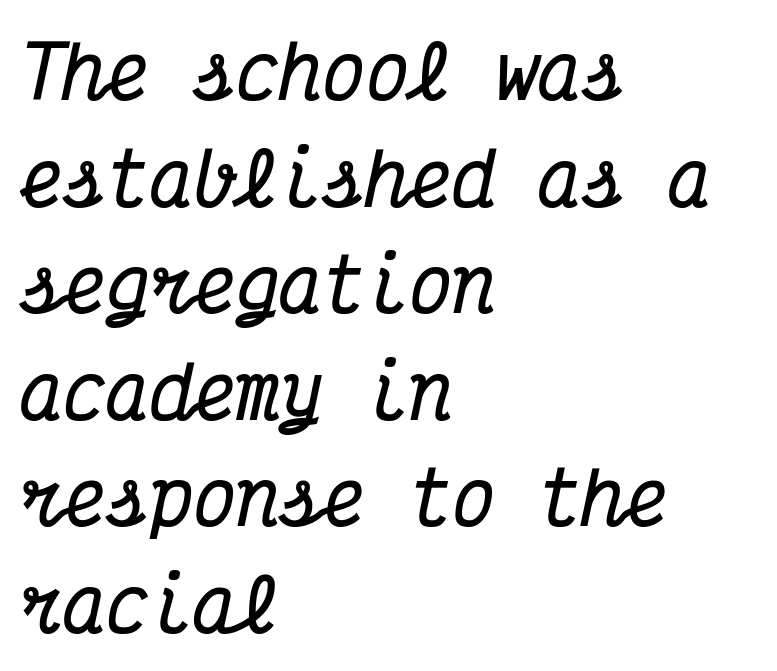
The image shows 72 px bold, condensed serif type, italic (leaning right), monospaced; set left-aligned, normal line spacing (1.48x), normal letter spacing, not underlined; medium stroke contrast and a medium x-height.
